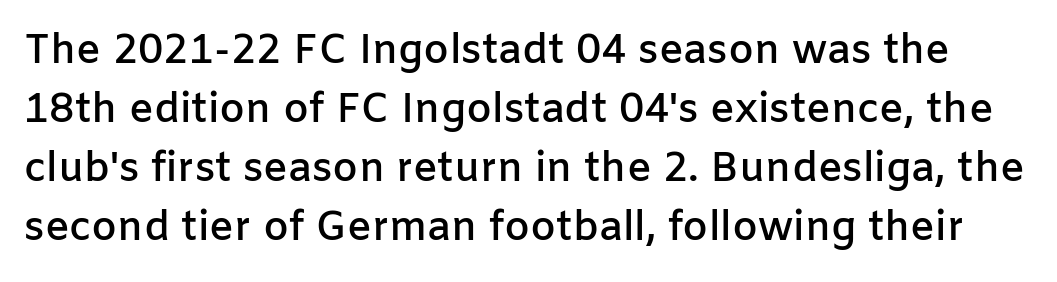
The image shows 41 px semibold sans-serif type, upright; set normal line spacing (1.44x), normal letter spacing, not underlined; low stroke contrast and a medium x-height.
